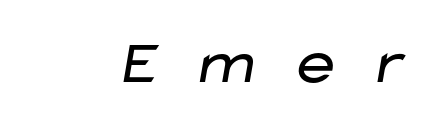
{"serif": "no", "bold": "no", "weight": "regular", "width": "wide", "stroke_contrast": "low", "x_height": "medium", "monospaced": "no", "underline": "no", "letter_spacing": "wide", "letter_spacing_em": 0.46, "glyph_px": 63}
